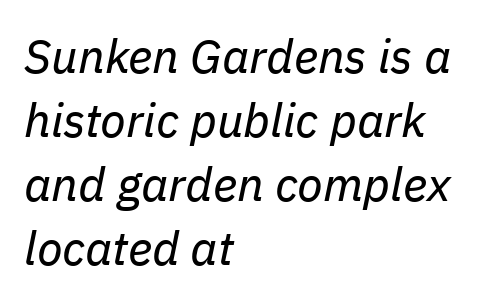
Q: Is the text bold? A: No.
Q: Is the text italic (slanted)? A: Yes, it leans right by about 11 degrees.
Q: Is the text underlined? A: No.
Q: How is the paragraph aligned? A: Left-aligned.
Q: Is the spacing between letters normal or unusually wide? A: Normal.
Q: Is the spacing between lines tight, normal or loose? A: Normal.
Q: Width (condensed, normal, or wide)? A: Normal.
Q: Stroke contrast? A: Low.
Q: x-height? A: Medium.
Q: Monospaced? A: No.
